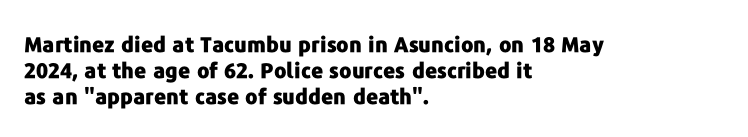
Q: Is the text bold? A: Yes.
Q: Is the text italic (slanted)? A: No, it is upright.
Q: Is the text underlined? A: No.
Q: How is the paragraph aligned? A: Left-aligned.
Q: Is the spacing between letters normal or unusually wide? A: Normal.
